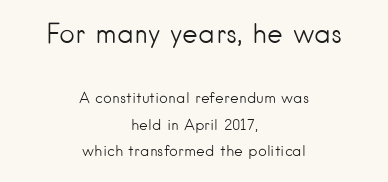
The image shows 27 px text type, upright; set centered, line spacing 1.76x, normal letter spacing, not underlined; the first (top) block is 1.8x larger.
